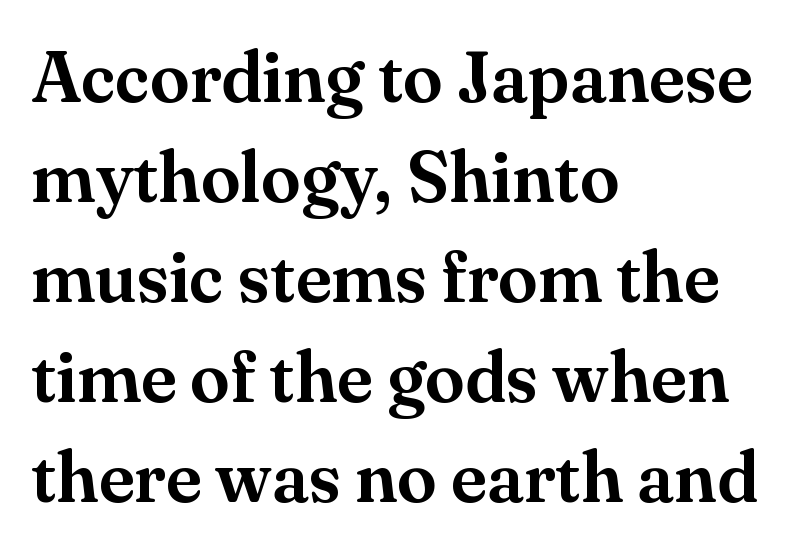
The image shows 72 px serif type, upright; set left-aligned, normal line spacing (1.39x), normal letter spacing, not underlined; medium stroke contrast and a small x-height.
